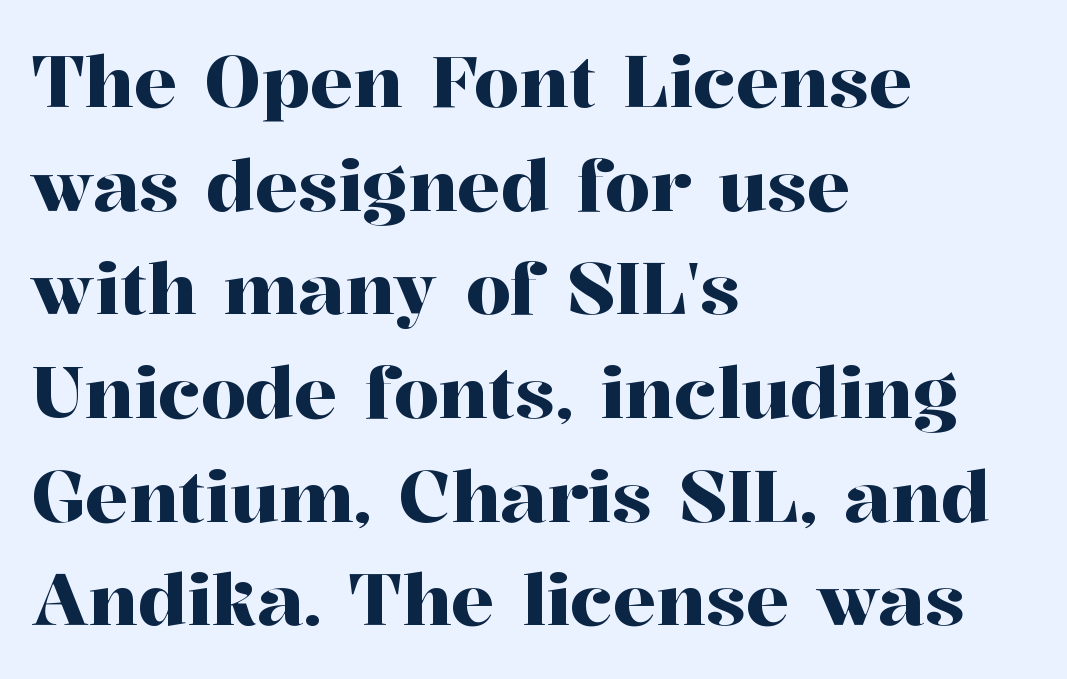
The image shows 72 px serif type, upright; set left-aligned, normal line spacing (1.44x), normal letter spacing, not underlined; high stroke contrast and a medium x-height.
